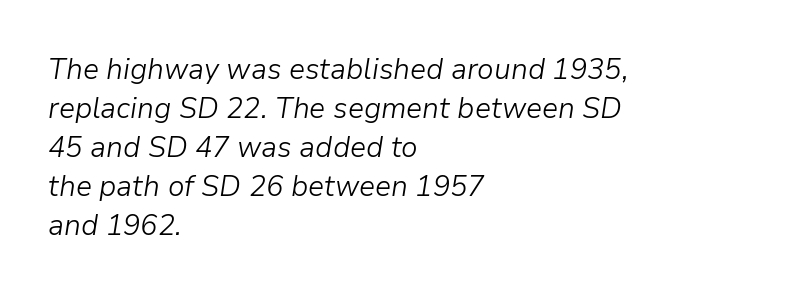
{"italic": "yes", "lean": "right", "slant_degrees": 9, "bold": "no", "weight": "light", "width": "normal", "stroke_contrast": "low", "x_height": "medium", "monospaced": "no", "underline": "no", "align": "left", "line_spacing": "normal", "line_spacing_ratio": 1.3, "letter_spacing": "normal", "letter_spacing_em": 0.0, "glyph_px": 30}
